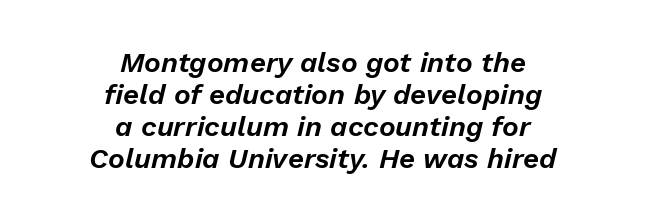
{"italic": "yes", "lean": "right", "slant_degrees": 13, "width": "normal", "stroke_contrast": "low", "x_height": "medium", "monospaced": "no", "underline": "no", "align": "center", "line_spacing": "tight", "line_spacing_ratio": 1.14, "letter_spacing": "normal", "letter_spacing_em": 0.0, "glyph_px": 28}
